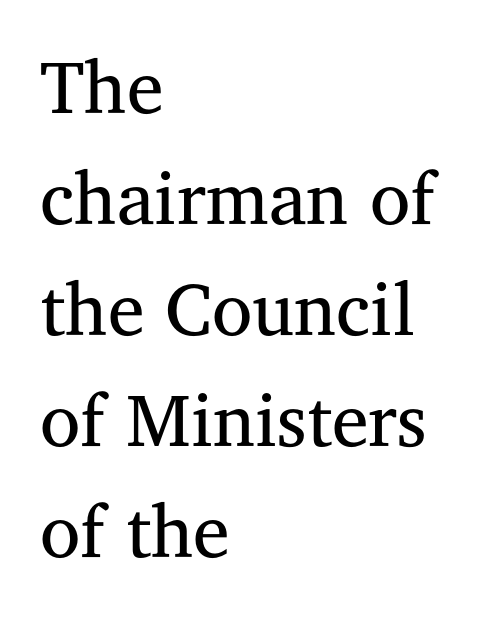
Q: Is the text bold? A: No.
Q: Is the text italic (slanted)? A: No, it is upright.
Q: Is the typeface a serif or a sans-serif typeface? A: Serif.
Q: Is the text underlined? A: No.
Q: How is the paragraph aligned? A: Left-aligned.
Q: Is the spacing between letters normal or unusually wide? A: Normal.
Q: Is the spacing between lines tight, normal or loose? A: Normal.
Q: Width (condensed, normal, or wide)? A: Normal.
Q: Stroke contrast? A: Medium.
Q: x-height? A: Medium.
Q: Monospaced? A: No.
